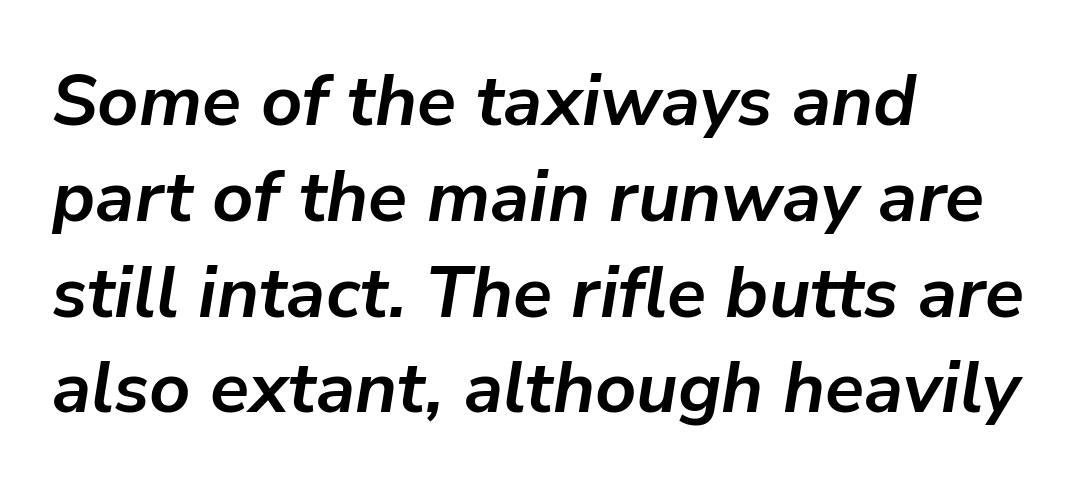
Q: Is the text bold? A: Yes.
Q: Is the text italic (slanted)? A: Yes, it leans right by about 9 degrees.
Q: Is the text underlined? A: No.
Q: How is the paragraph aligned? A: Left-aligned.
Q: Is the spacing between letters normal or unusually wide? A: Normal.
Q: Is the spacing between lines tight, normal or loose? A: Normal.
Q: Width (condensed, normal, or wide)? A: Normal.
Q: Stroke contrast? A: Low.
Q: x-height? A: Medium.
Q: Monospaced? A: No.
